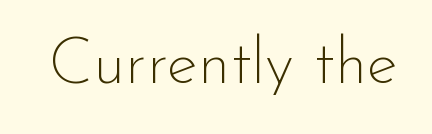
{"serif": "no", "italic": "no", "bold": "no", "weight": "thin", "width": "normal", "stroke_contrast": "low", "x_height": "small", "monospaced": "no", "underline": "no", "letter_spacing": "normal", "letter_spacing_em": 0.0, "glyph_px": 65}
